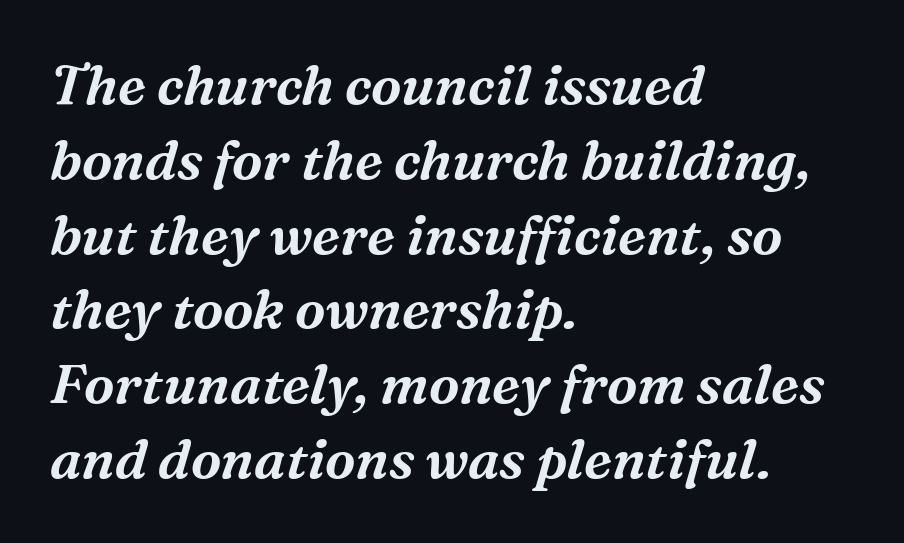
Q: Is the text italic (slanted)? A: Yes, it leans right by about 16 degrees.
Q: Is the typeface a serif or a sans-serif typeface? A: Serif.
Q: Is the text underlined? A: No.
Q: How is the paragraph aligned? A: Left-aligned.
Q: Is the spacing between letters normal or unusually wide? A: Normal.
Q: Is the spacing between lines tight, normal or loose? A: Normal.
Q: Width (condensed, normal, or wide)? A: Normal.
Q: Stroke contrast? A: Medium.
Q: x-height? A: Medium.
Q: Monospaced? A: No.
